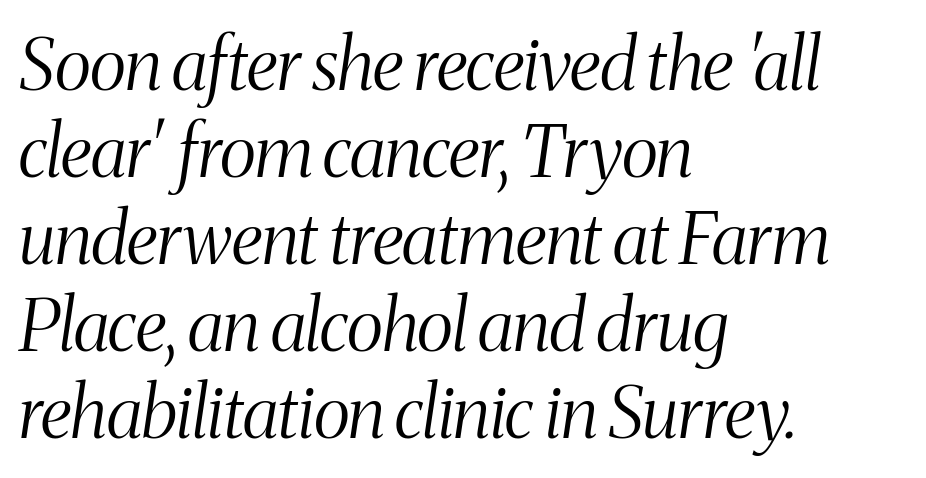
{"serif": "yes", "italic": "yes", "lean": "right", "slant_degrees": 8, "bold": "no", "weight": "light", "width": "condensed", "stroke_contrast": "medium", "x_height": "medium", "monospaced": "no", "underline": "no", "align": "left", "line_spacing_ratio": 1.21, "letter_spacing": "normal", "letter_spacing_em": 0.0, "glyph_px": 72}
